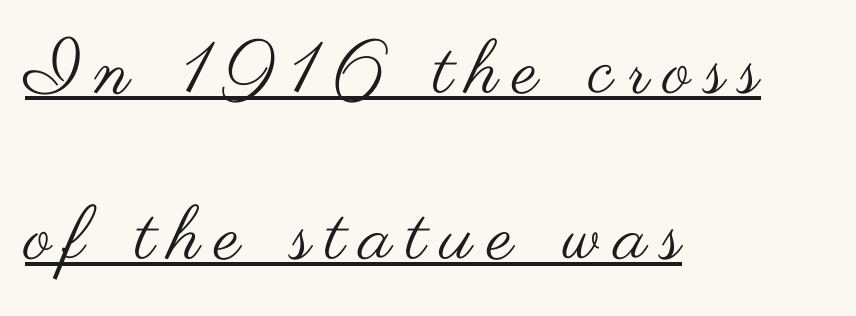
Q: Is the text bold? A: No.
Q: Is the text italic (slanted)? A: Yes.
Q: Is the typeface a serif or a sans-serif typeface? A: Sans-serif.
Q: Is the text underlined? A: Yes.
Q: How is the paragraph aligned? A: Left-aligned.
Q: Is the spacing between letters normal or unusually wide? A: Unusually wide.
Q: Is the spacing between lines tight, normal or loose? A: Loose.
Q: Width (condensed, normal, or wide)? A: Wide.
Q: Stroke contrast? A: Medium.
Q: x-height? A: Small.
Q: Monospaced? A: No.
